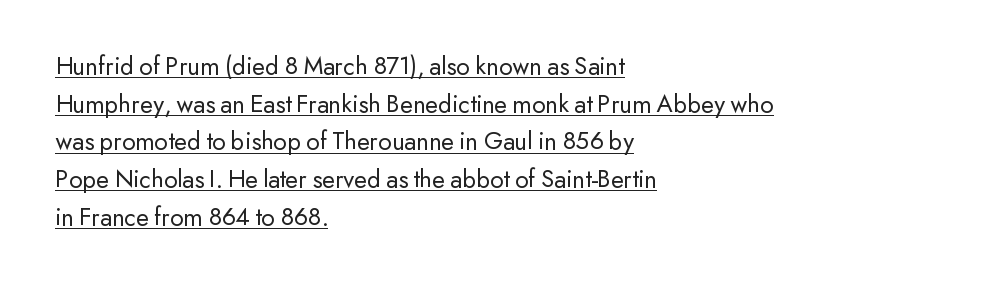
The image shows 26 px text type, upright; set left-aligned, normal line spacing (1.45x), normal letter spacing, underlined.
